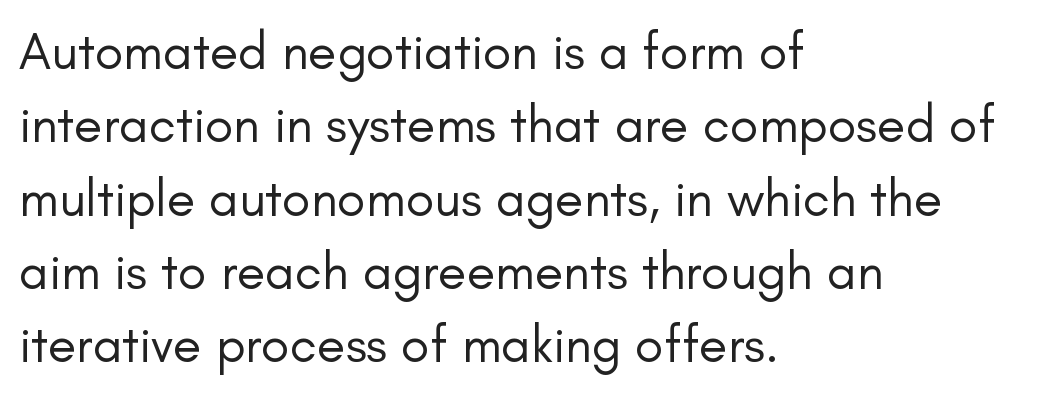
Check where the strokes stop: nothing finishes them off — pure sans. Horizontal alignment here is leftward, the default for most running prose. Here the glyphs are tracked normally, forming tight word shapes. The font sits on the lighter half of the weight spectrum, regular included. Students, observe: this is what conventionally led text looks like.
